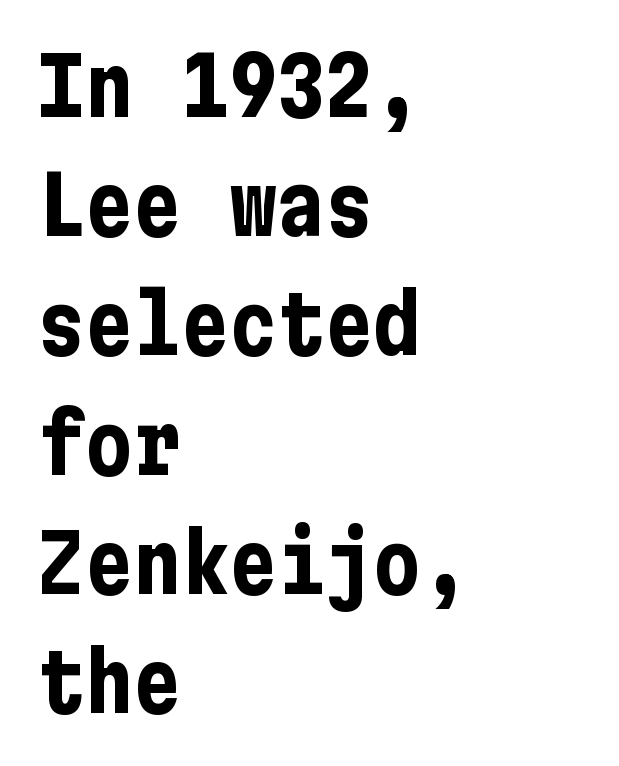
The image shows 80 px bold, condensed sans-serif type, upright; set left-aligned, normal line spacing (1.49x), normal letter spacing, not underlined; low stroke contrast and a medium x-height.
